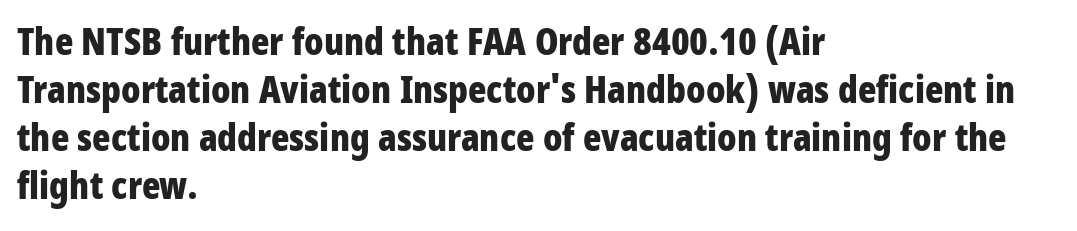
Between one letter and the next there's only the usual sliver of space. The space between consecutive lines is moderate. Upright lettering throughout. A bare baseline throughout the passage. The rendering uses natural spacing where letterforms have individual widths.
